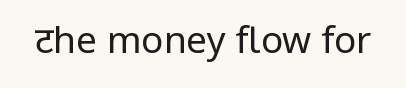
{"serif": "no", "italic": "no", "bold": "no", "weight": "regular", "width": "normal", "stroke_contrast": "low", "x_height": "medium", "monospaced": "no", "underline": "no", "letter_spacing": "normal", "letter_spacing_em": 0.0, "glyph_px": 37}
